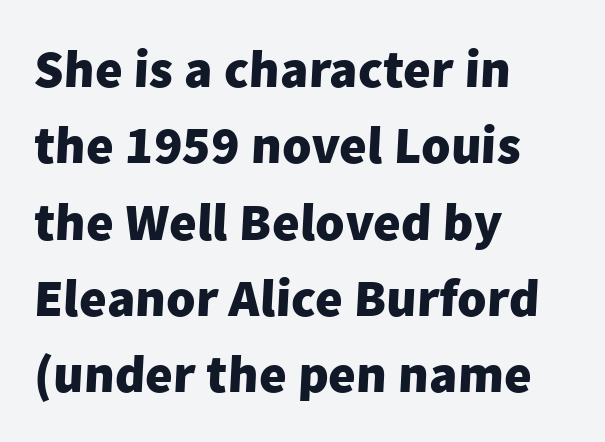
{"serif": "no", "bold": "yes", "weight": "heavy", "width": "normal", "stroke_contrast": "low", "x_height": "medium", "monospaced": "no", "underline": "no", "align": "left", "line_spacing": "normal", "line_spacing_ratio": 1.44, "letter_spacing": "normal", "letter_spacing_em": 0.0, "glyph_px": 53}
